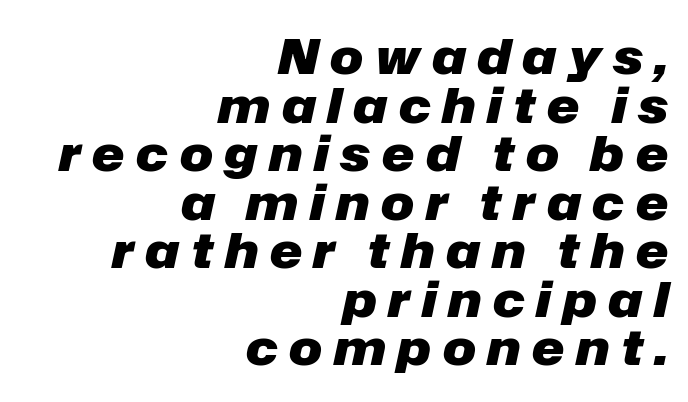
The text carries the slant typical of an italic or oblique font. The line-height multiplier appears low, near solid setting. The face used here is proportionally spaced, like ordinary book or web type. Has an underline been added? It has not. The rendering uses a bold face; every stroke is thick and dark. In terms of letterspacing, this is a distinctly airy, spread setting.
